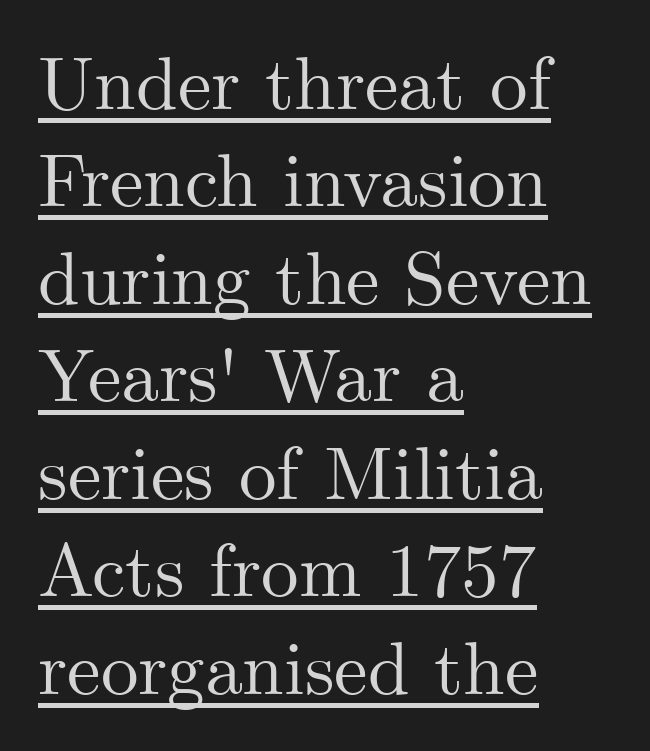
Q: Is the text italic (slanted)? A: No, it is upright.
Q: Is the typeface a serif or a sans-serif typeface? A: Serif.
Q: Is the text underlined? A: Yes.
Q: How is the paragraph aligned? A: Left-aligned.
Q: Is the spacing between letters normal or unusually wide? A: Normal.
Q: Is the spacing between lines tight, normal or loose? A: Normal.
Q: Width (condensed, normal, or wide)? A: Normal.
Q: Stroke contrast? A: Medium.
Q: x-height? A: Small.
Q: Monospaced? A: No.
